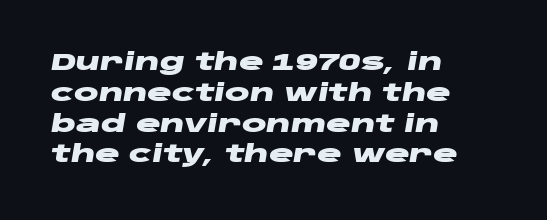
The image shows 23 px bold type, italic (leaning right); set left-aligned, normal line spacing (1.34x), normal letter spacing, not underlined.
